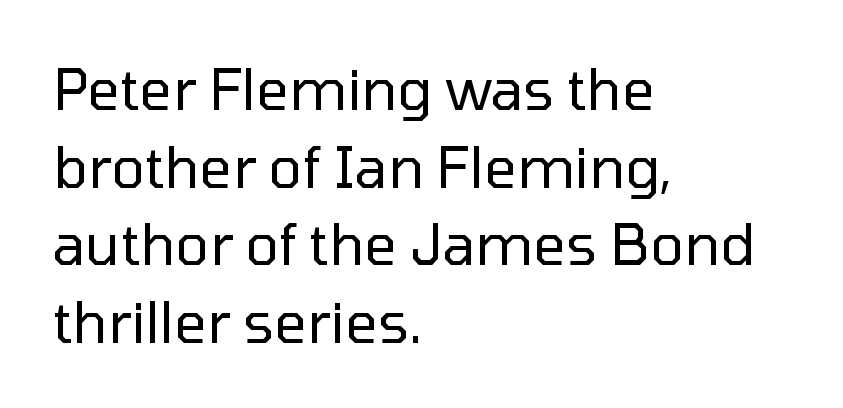
Q: Is the text bold? A: No.
Q: Is the text italic (slanted)? A: No, it is upright.
Q: Is the typeface a serif or a sans-serif typeface? A: Sans-serif.
Q: Is the text underlined? A: No.
Q: How is the paragraph aligned? A: Left-aligned.
Q: Is the spacing between letters normal or unusually wide? A: Normal.
Q: Is the spacing between lines tight, normal or loose? A: Normal.
Q: Width (condensed, normal, or wide)? A: Normal.
Q: Stroke contrast? A: Low.
Q: x-height? A: Medium.
Q: Monospaced? A: No.
